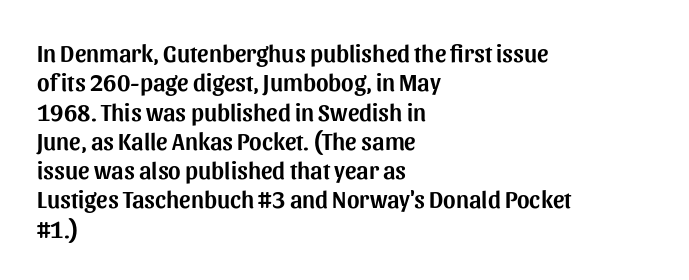
Q: Is the text italic (slanted)? A: No, it is upright.
Q: Is the text underlined? A: No.
Q: How is the paragraph aligned? A: Left-aligned.
Q: Is the spacing between letters normal or unusually wide? A: Normal.
